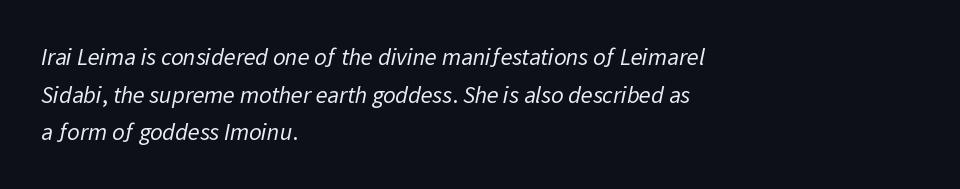
Layout note: lines flush left. The zone under the glyphs is completely vacant. Characters follow at the spacing the type designer built in. The vertical gap from one line to the next is medium. Weight: not bold — regular or lighter.
